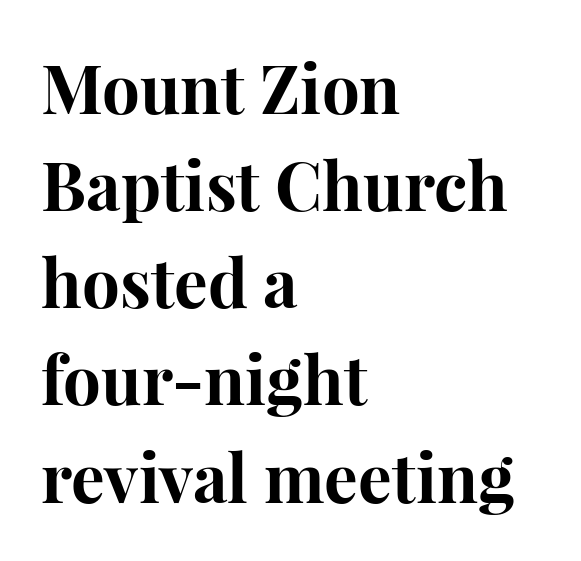
This rendering employs a face with finishing strokes, i.e., a serif. Nothing unusual about the tracking: characters are spaced as the font intends. The lines in this sample share a left origin and differ only in where they stop. The typography opts for an upright posture over an oblique one. These lines sit exactly where default settings would place them. Words float on clear page, feet unadorned.
